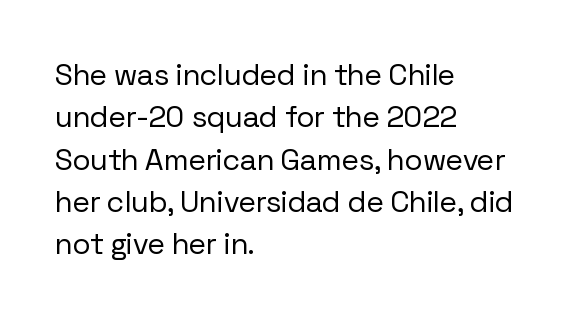
{"serif": "no", "italic": "no", "bold": "no", "weight": "regular", "width": "normal", "stroke_contrast": "low", "x_height": "medium", "monospaced": "no", "underline": "no", "align": "left", "line_spacing": "normal", "line_spacing_ratio": 1.41, "letter_spacing": "normal", "letter_spacing_em": 0.0, "glyph_px": 30}
